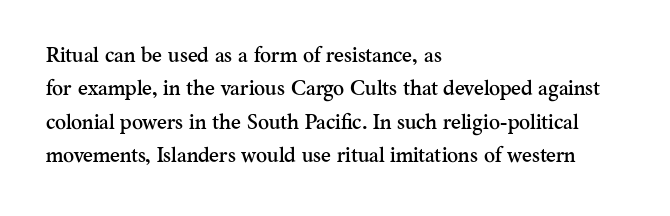
The image shows 21 px text type, upright; set left-aligned, normal line spacing (1.59x), normal letter spacing, not underlined.
